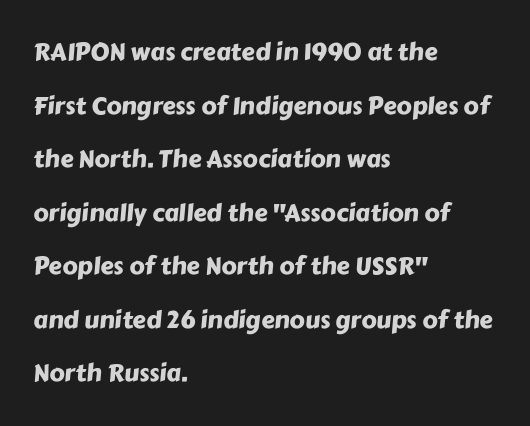
Vertically, the passage feels expansive, rows floating well apart. Compared with typical body copy, the letter spacing here is the same. Is the block centered? No — it sits flush against the left margin. Beneath every word, the page is bare.
